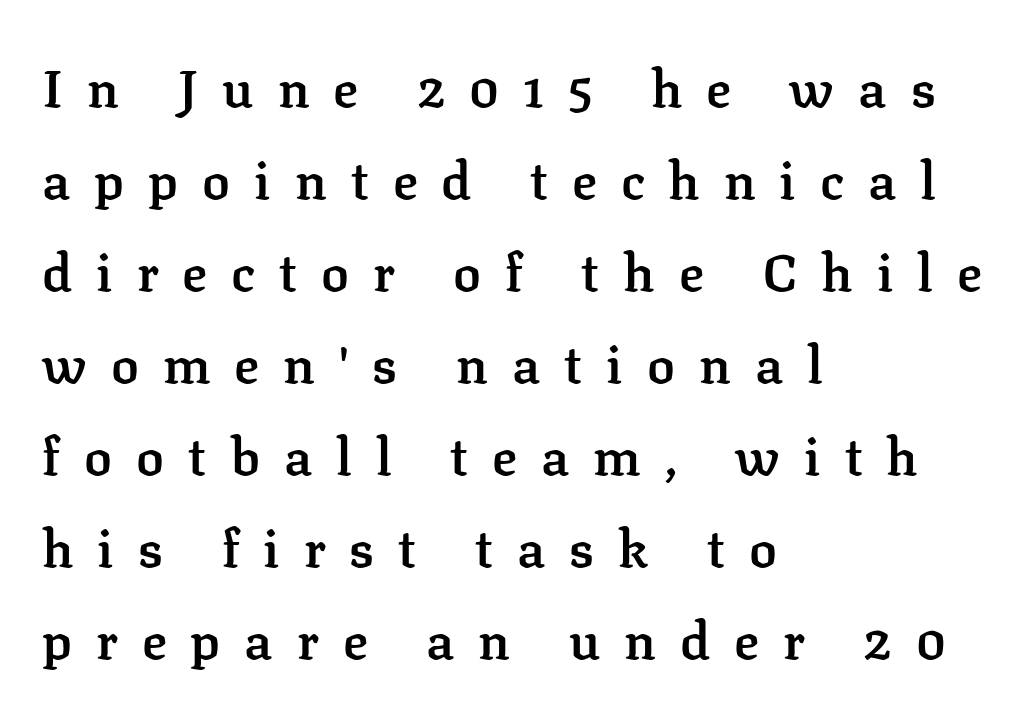
{"serif": "yes", "italic": "no", "bold": "semi", "weight": "semibold", "width": "normal", "stroke_contrast": "low", "x_height": "medium", "monospaced": "no", "underline": "no", "align": "left", "line_spacing_ratio": 1.77, "letter_spacing": "wide", "letter_spacing_em": 0.46, "glyph_px": 52}
